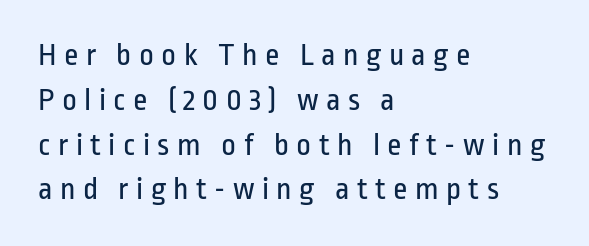
{"serif": "no", "italic": "no", "bold": "no", "weight": "regular", "width": "condensed", "stroke_contrast": "low", "x_height": "medium", "monospaced": "no", "underline": "no", "align": "left", "line_spacing": "normal", "line_spacing_ratio": 1.4, "letter_spacing": "wide", "letter_spacing_em": 0.23, "glyph_px": 32}
